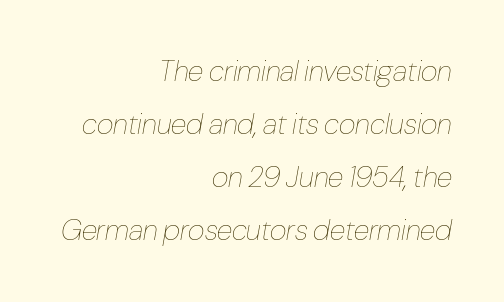
The words here are not underlined. The passage shown is typed in a proportional face where columns would drift. No heavy texture on the line: the type isn't bold. The face used here is rendered with its standard letterfit. Is the block centered? No — it sits flush against the right margin. The glyphs look as if they've been sheared to an angle.
